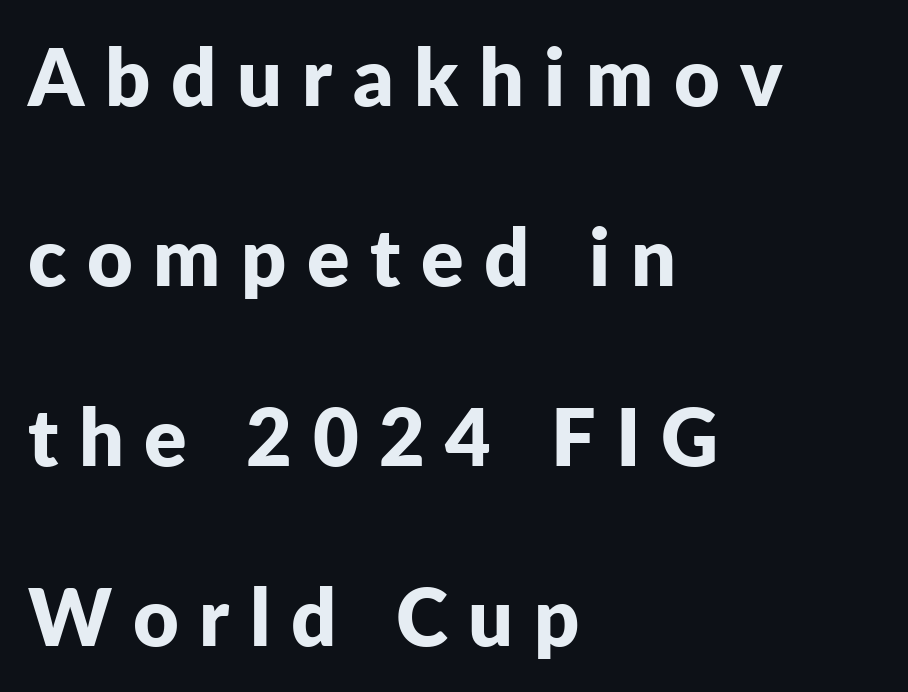
Q: Is the text bold? A: Yes.
Q: Is the text italic (slanted)? A: No, it is upright.
Q: Is the typeface a serif or a sans-serif typeface? A: Sans-serif.
Q: Is the text underlined? A: No.
Q: How is the paragraph aligned? A: Left-aligned.
Q: Is the spacing between letters normal or unusually wide? A: Unusually wide.
Q: Is the spacing between lines tight, normal or loose? A: Loose.
Q: Width (condensed, normal, or wide)? A: Normal.
Q: Stroke contrast? A: Low.
Q: x-height? A: Medium.
Q: Monospaced? A: No.
